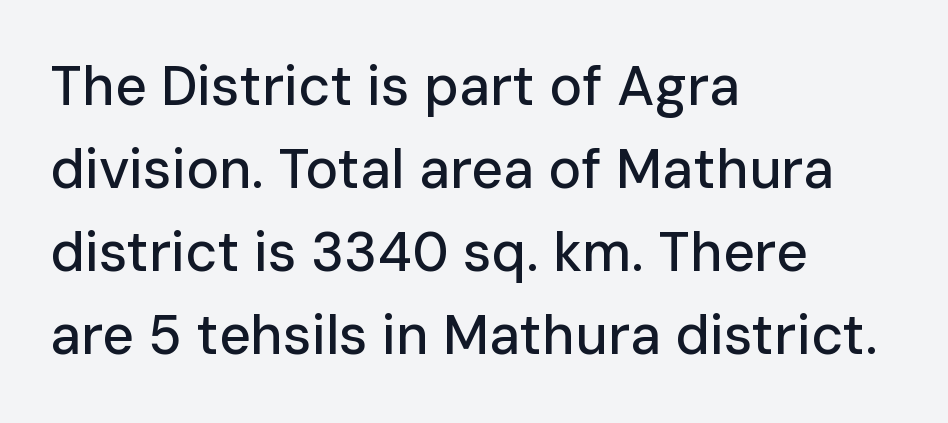
Q: Is the text italic (slanted)? A: No, it is upright.
Q: Is the typeface a serif or a sans-serif typeface? A: Sans-serif.
Q: Is the text underlined? A: No.
Q: How is the paragraph aligned? A: Left-aligned.
Q: Is the spacing between letters normal or unusually wide? A: Normal.
Q: Is the spacing between lines tight, normal or loose? A: Normal.
Q: Width (condensed, normal, or wide)? A: Normal.
Q: Stroke contrast? A: Low.
Q: x-height? A: Medium.
Q: Monospaced? A: No.
